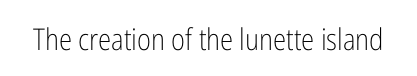
Think of a printed novel: that variable character pitch is what you see here. Italic: no, the glyphs are upright roman. The specimen omits any rule beneath the text block's lines. Compared with a typical body face, this is equally light or lighter still.
